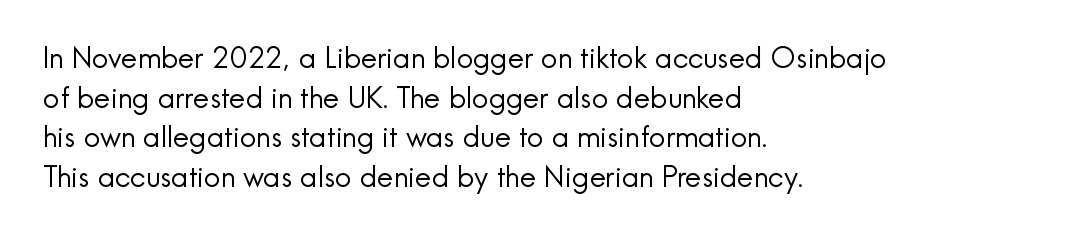
{"serif": "no", "italic": "no", "bold": "no", "weight": "regular", "width": "normal", "x_height": "small", "monospaced": "no", "underline": "no", "align": "left", "line_spacing": "normal", "line_spacing_ratio": 1.37, "letter_spacing": "normal", "letter_spacing_em": 0.0, "glyph_px": 29}
